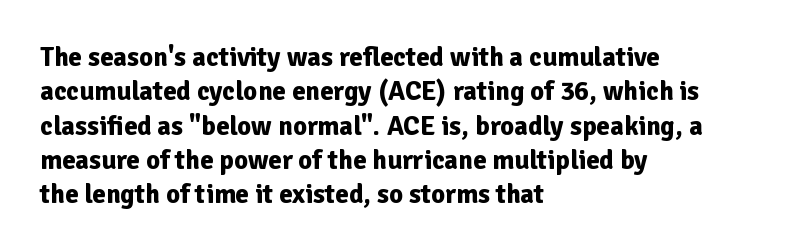
The image shows 27 px bold type, upright; set left-aligned, normal line spacing (1.27x), normal letter spacing, not underlined.
